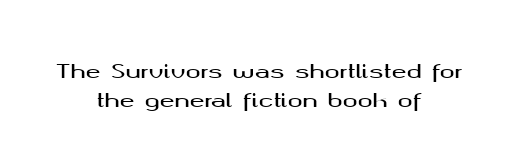
The area under the type is left untouched. This sample keeps an unexceptional amount of space between lines. The compositor balanced each line on the midline. Default kerning and tracking; the words read as compact shapes. Posture: upright roman.
